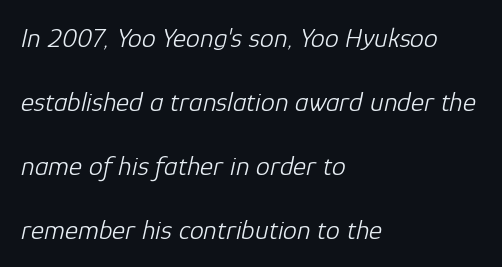
Layout note: lines flush left. Heaviness? Minimal to ordinary, like unemphasized prose. Notice how the stems are inclined rather than vertical — that's the hallmark of italics. Has an underline been added? It has not. Here the designer chose a conventional face with non-uniform glyph widths.
